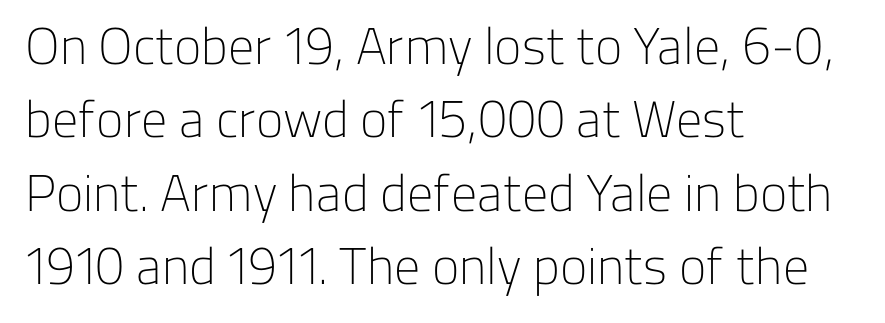
{"serif": "no", "italic": "no", "bold": "no", "weight": "light", "width": "normal", "stroke_contrast": "low", "x_height": "medium", "monospaced": "no", "underline": "no", "align": "left", "line_spacing": "normal", "line_spacing_ratio": 1.41, "letter_spacing": "normal", "letter_spacing_em": 0.0, "glyph_px": 52}
